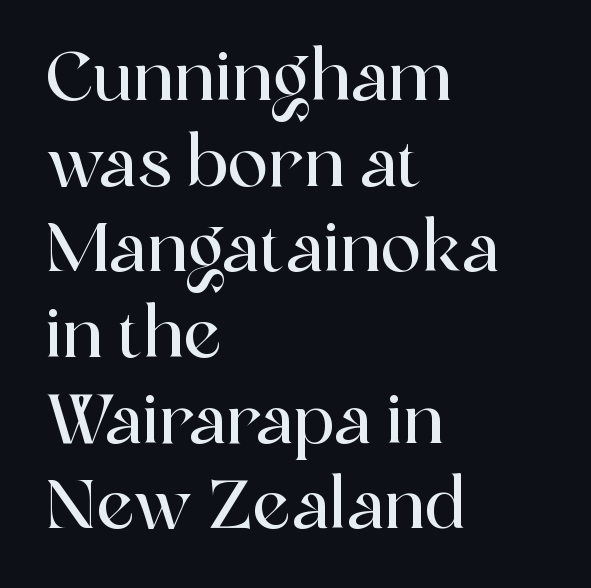
The image shows 68 px serif type, upright; set left-aligned, normal line spacing (1.26x), normal letter spacing, not underlined; a medium x-height.
